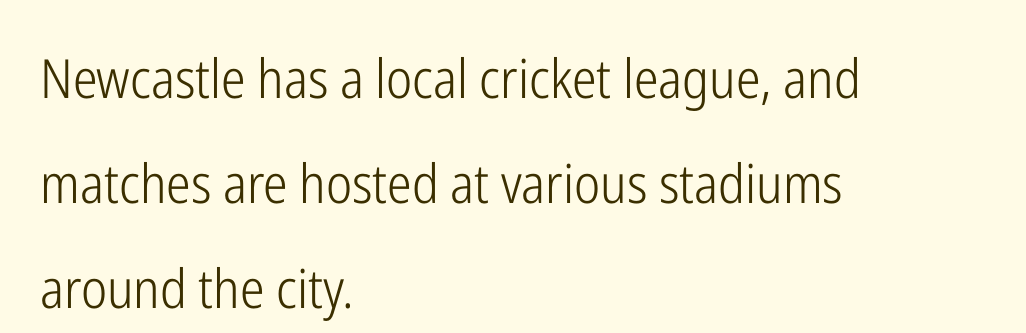
{"serif": "no", "italic": "no", "bold": "no", "weight": "light", "width": "condensed", "stroke_contrast": "low", "x_height": "medium", "monospaced": "no", "underline": "no", "align": "left", "line_spacing": "loose", "line_spacing_ratio": 1.94, "letter_spacing": "normal", "letter_spacing_em": 0.0, "glyph_px": 54}
